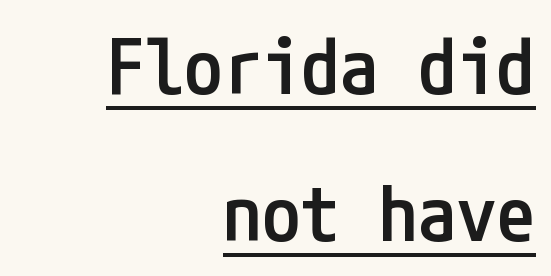
{"serif": "no", "italic": "no", "bold": "semi", "weight": "semibold", "width": "condensed", "stroke_contrast": "low", "x_height": "medium", "underline": "yes", "align": "right", "line_spacing_ratio": 1.88, "letter_spacing": "normal", "letter_spacing_em": 0.0, "glyph_px": 78}
